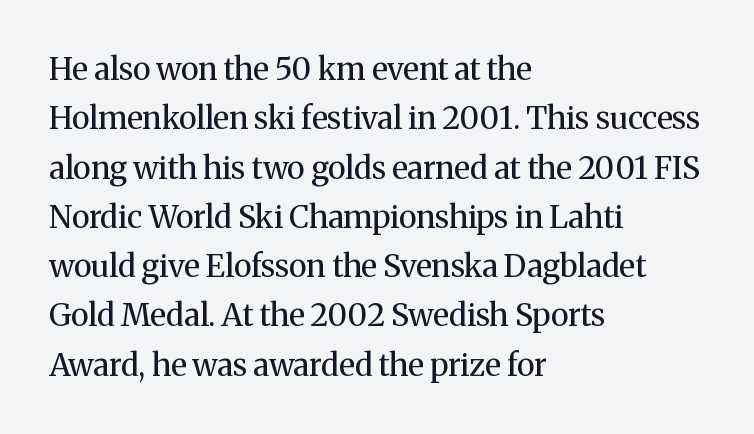
Regarding serifs, this sample has them. These lines are rendered in a variable-pitch font. The lines in this sample share a left origin and differ only in where they stop. Weight: regular or lighter. Regarding leading, the lines here are spaced in the standard way.
